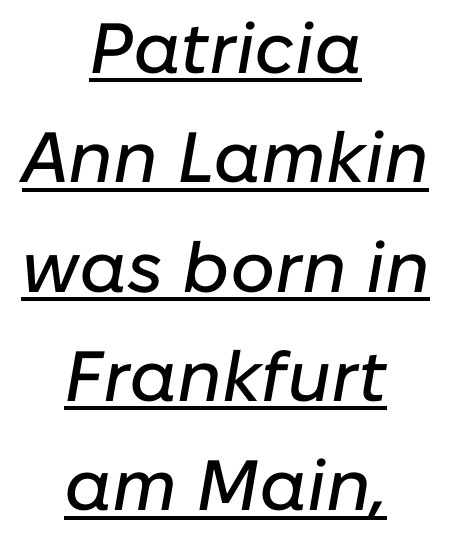
{"italic": "yes", "lean": "right", "slant_degrees": 10, "width": "normal", "stroke_contrast": "low", "x_height": "medium", "monospaced": "no", "underline": "yes", "align": "center", "line_spacing": "normal", "line_spacing_ratio": 1.54, "letter_spacing": "normal", "letter_spacing_em": 0.0, "glyph_px": 71}
